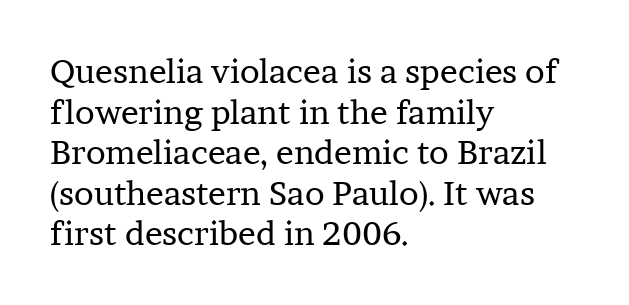
{"serif": "yes", "italic": "no", "bold": "no", "weight": "regular", "width": "normal", "stroke_contrast": "low", "x_height": "medium", "monospaced": "no", "underline": "no", "align": "left", "line_spacing_ratio": 1.23, "letter_spacing": "normal", "letter_spacing_em": 0.0, "glyph_px": 33}
